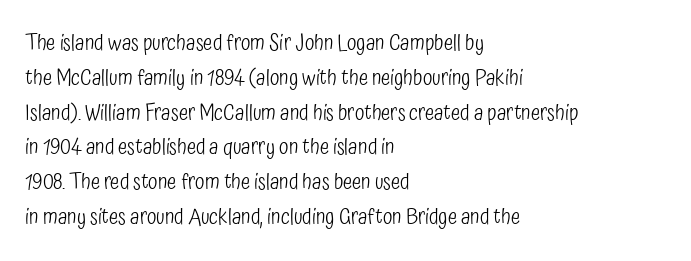
Q: Is the text bold? A: No.
Q: Is the text italic (slanted)? A: No, it is upright.
Q: Is the text underlined? A: No.
Q: How is the paragraph aligned? A: Left-aligned.
Q: Is the spacing between letters normal or unusually wide? A: Normal.
Q: Is the spacing between lines tight, normal or loose? A: Normal.
